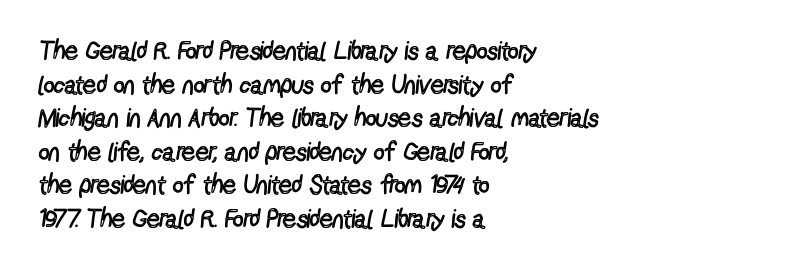
{"bold": "no", "underline": "no", "align": "left", "line_spacing": "normal", "line_spacing_ratio": 1.29, "letter_spacing": "normal", "letter_spacing_em": 0.0, "glyph_px": 26}
